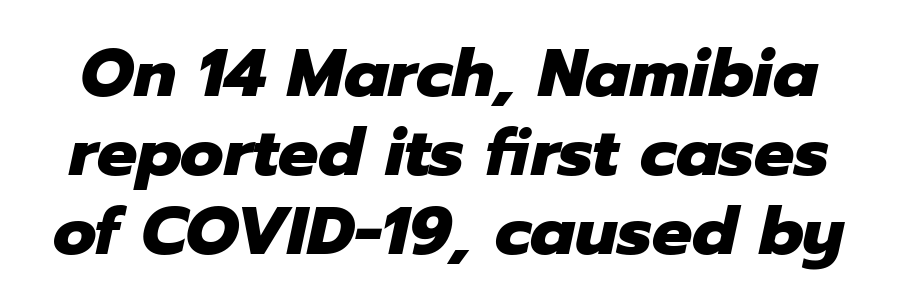
The image shows 67 px heavy type, italic (leaning right); set line spacing 1.18x, normal letter spacing, not underlined; low stroke contrast and a medium x-height.
